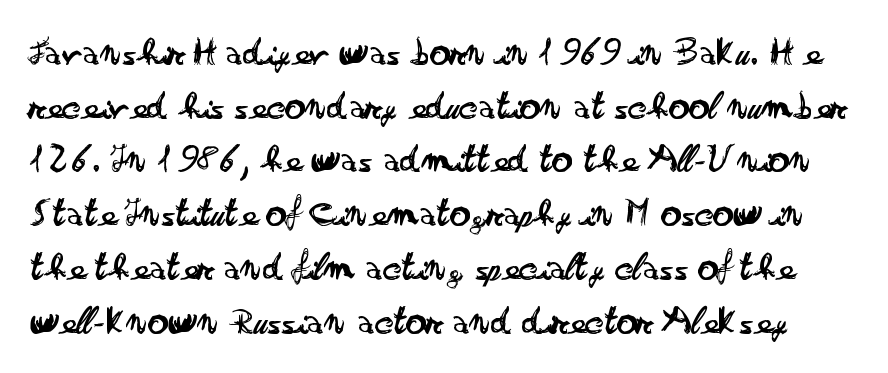
Q: Is the text bold? A: No.
Q: Is the text italic (slanted)? A: No, it is upright.
Q: Is the typeface a serif or a sans-serif typeface? A: Sans-serif.
Q: Is the text underlined? A: No.
Q: Is the spacing between letters normal or unusually wide? A: Normal.
Q: Is the spacing between lines tight, normal or loose? A: Normal.
Q: Width (condensed, normal, or wide)? A: Wide.
Q: Stroke contrast? A: Low.
Q: x-height? A: Small.
Q: Monospaced? A: No.
